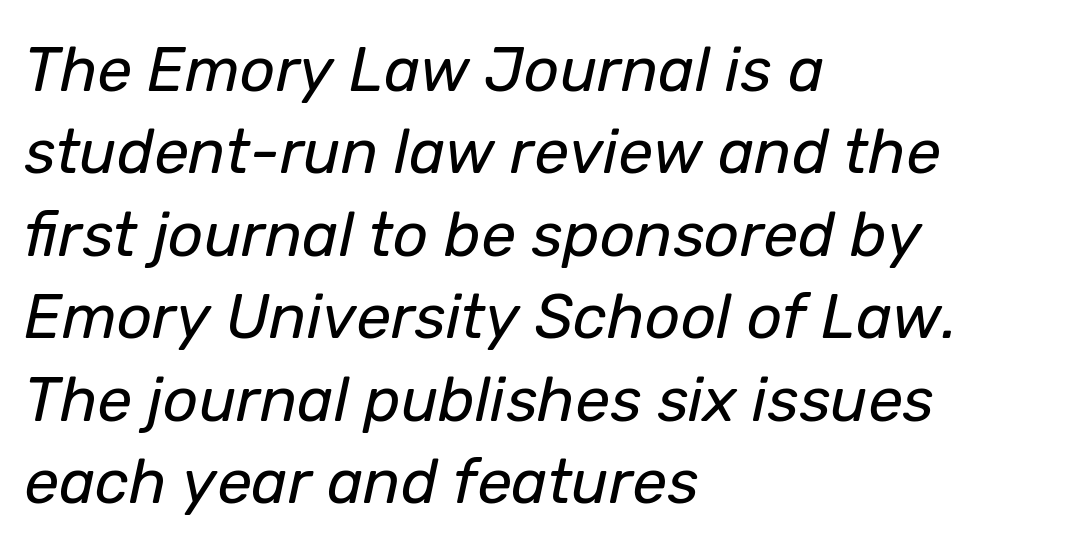
Beneath every word, the page is bare. The axis of the letterforms is tilted away from vertical. Line spacing here is normal. A typesetter would call this proportional, since set widths differ per character. You could call the tracking neutral — neither tight nor loose. All the whitespace from short lines collects on the right.
